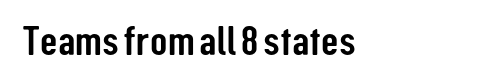
A typesetter would call this zero additional tracking. The rendering uses natural spacing where letterforms have individual widths. No feet cap the strokes, marking this as sans-serif type. These lines were composed using upright roman letters.
